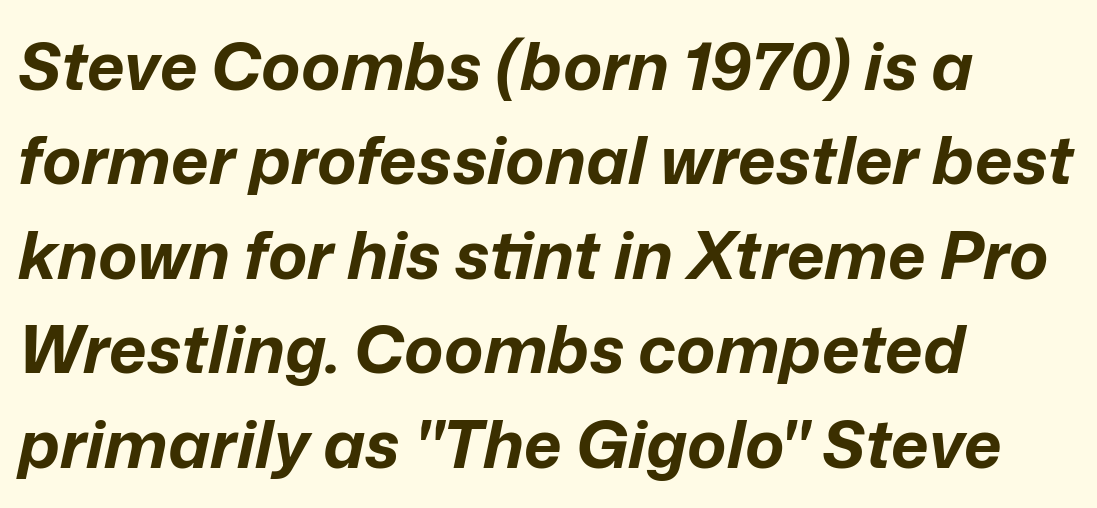
Q: Is the text bold? A: Yes.
Q: Is the text italic (slanted)? A: Yes, it leans right by about 12 degrees.
Q: Is the text underlined? A: No.
Q: How is the paragraph aligned? A: Left-aligned.
Q: Is the spacing between letters normal or unusually wide? A: Normal.
Q: Is the spacing between lines tight, normal or loose? A: Normal.
Q: Width (condensed, normal, or wide)? A: Normal.
Q: Stroke contrast? A: Low.
Q: x-height? A: Medium.
Q: Monospaced? A: No.
